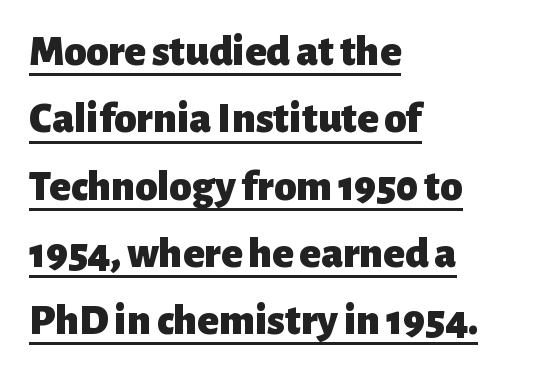
{"serif": "no", "italic": "no", "bold": "yes", "weight": "heavy", "width": "normal", "stroke_contrast": "low", "x_height": "medium", "monospaced": "no", "underline": "yes", "align": "left", "line_spacing": "normal", "line_spacing_ratio": 1.53, "letter_spacing": "normal", "letter_spacing_em": 0.0, "glyph_px": 44}
